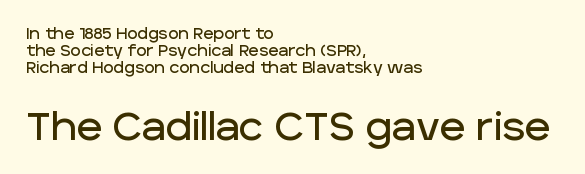
{"serif": "no", "italic": "no", "width": "normal", "stroke_contrast": "low", "x_height": "large", "monospaced": "no", "underline": "no", "align": "left", "line_spacing": "tight", "line_spacing_ratio": 1.05, "letter_spacing": "normal", "letter_spacing_em": 0.0, "larger_block": "second", "size_ratio": 2.44, "glyph_px": 39}
